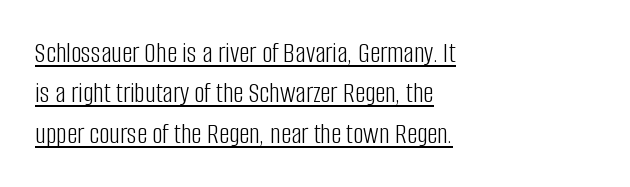
{"serif": "no", "italic": "no", "bold": "no", "weight": "light", "width": "condensed", "stroke_contrast": "low", "x_height": "large", "monospaced": "no", "underline": "yes", "align": "left", "line_spacing": "normal", "line_spacing_ratio": 1.39, "letter_spacing": "normal", "letter_spacing_em": 0.0, "glyph_px": 29}
